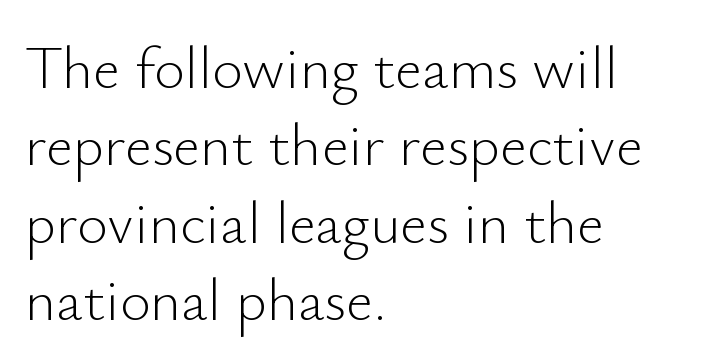
The image shows 59 px light sans-serif type, upright; set left-aligned, normal line spacing (1.31x), normal letter spacing, not underlined; low stroke contrast and a small x-height.
